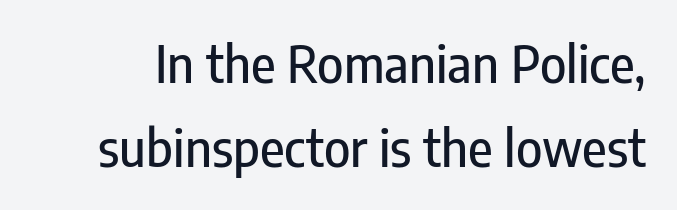
The image shows 50 px condensed sans-serif type, upright; set normal line spacing (1.69x), normal letter spacing, not underlined; low stroke contrast and a medium x-height.
